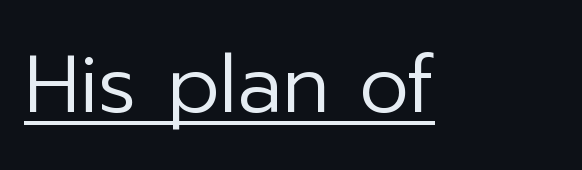
Letter spacing: default. The letters carry no serifs — their stems end cleanly without finishing strokes. The rendering uses natural spacing where letterforms have individual widths. In terms of posture, this sample is upright. Is there an underline? Yes — a line sits under the letters. Vertical stems look standard width or narrower in stroke.
